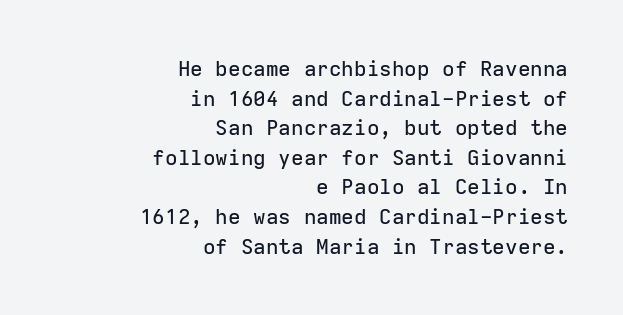
The image shows 21 px text type, upright; set right-aligned, normal line spacing (1.41x), normal letter spacing, not underlined.
